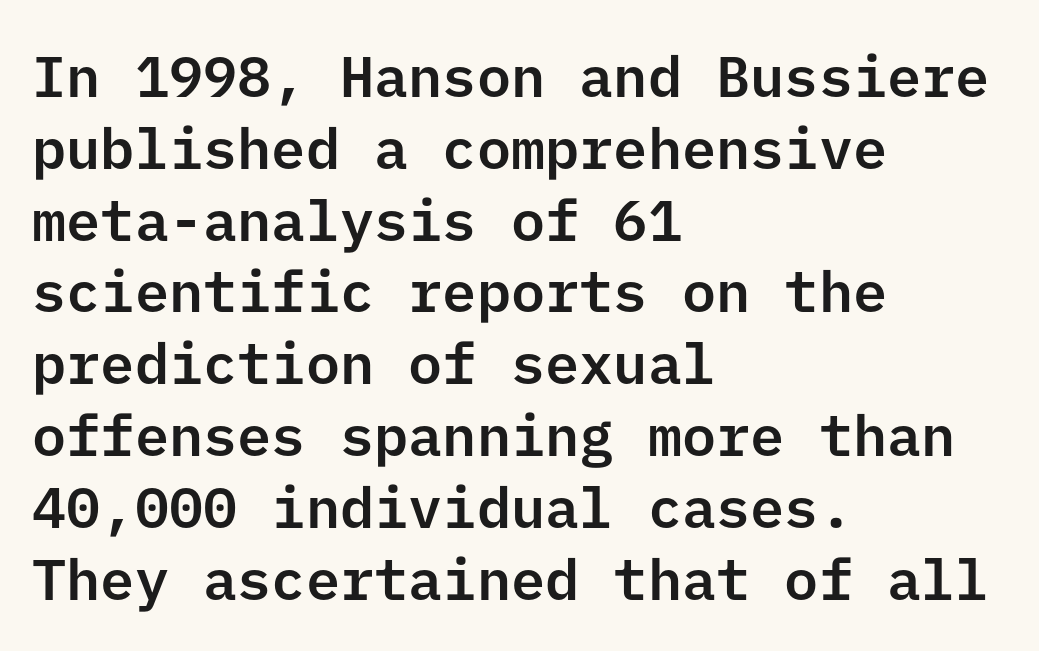
The rendering shows plain stroke endings on the letterforms — a sans-serif design. If you measured baseline to baseline, you'd find a middling distance. Casual observation: everything's shoved over to the left. Short note: letters normally spaced.
